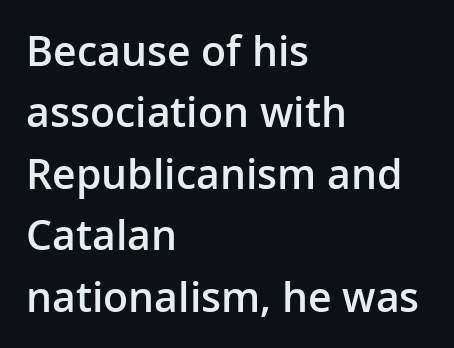
{"serif": "no", "italic": "no", "bold": "semi", "weight": "semibold", "width": "normal", "stroke_contrast": "low", "x_height": "medium", "monospaced": "no", "underline": "no", "align": "left", "line_spacing": "normal", "line_spacing_ratio": 1.5, "letter_spacing": "normal", "letter_spacing_em": 0.0, "glyph_px": 41}
